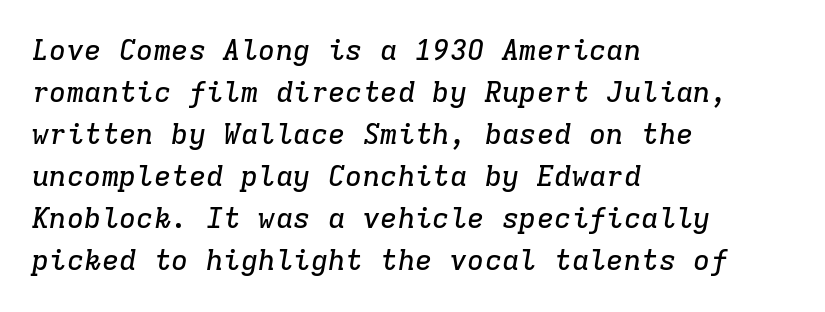
Here the glyphs are tracked normally, forming tight word shapes. Each letter's strokes conclude with small projecting serifs. Letters rest on an invisible, unmarked baseline. Compared with ordinary roman type, these characters are visibly tilted.
